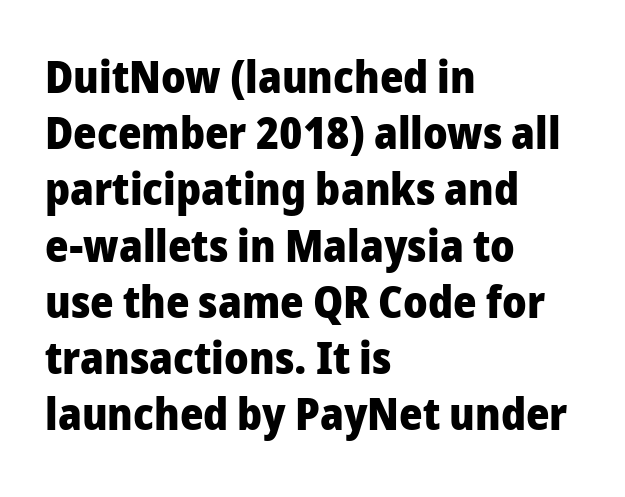
These lines were composed using upright roman letters. As a designer I'd log this as weight 700, bold. The specimen omits any rule beneath the text block's lines. In CSS terms this would be text-align: left. Are there feet on the stems? There aren't — it's a sans.
